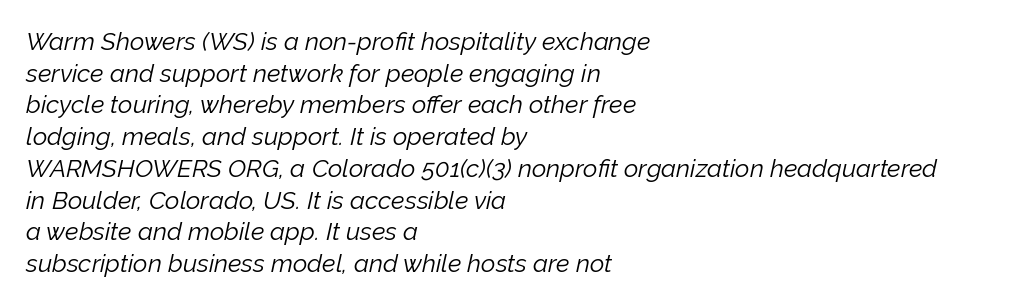
Q: Is the text bold? A: No.
Q: Is the text italic (slanted)? A: Yes, it leans right by about 12 degrees.
Q: Is the text underlined? A: No.
Q: How is the paragraph aligned? A: Left-aligned.
Q: Is the spacing between letters normal or unusually wide? A: Normal.
Q: Is the spacing between lines tight, normal or loose? A: Normal.
